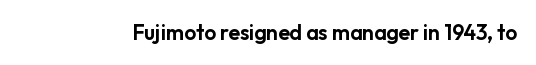
Q: Is the text italic (slanted)? A: No, it is upright.
Q: Is the text underlined? A: No.
Q: Is the spacing between letters normal or unusually wide? A: Normal.
